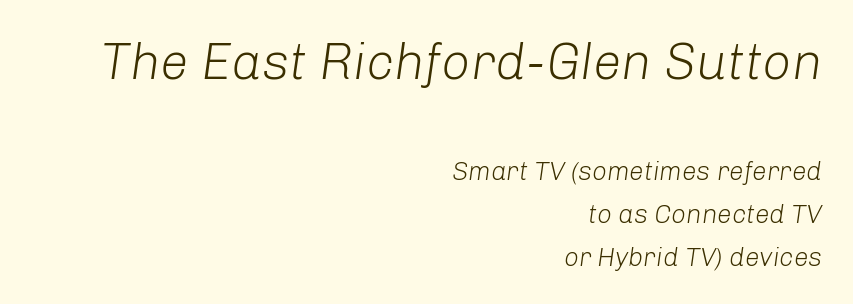
The axis of the letterforms is tilted away from vertical. The font sits on the lighter half of the weight spectrum, regular included. Each letter keeps its own natural width here, so spacing adapts to shape. The words here are not underlined. Notice how descenders clear the ascenders below comfortably — that's standard leading.
